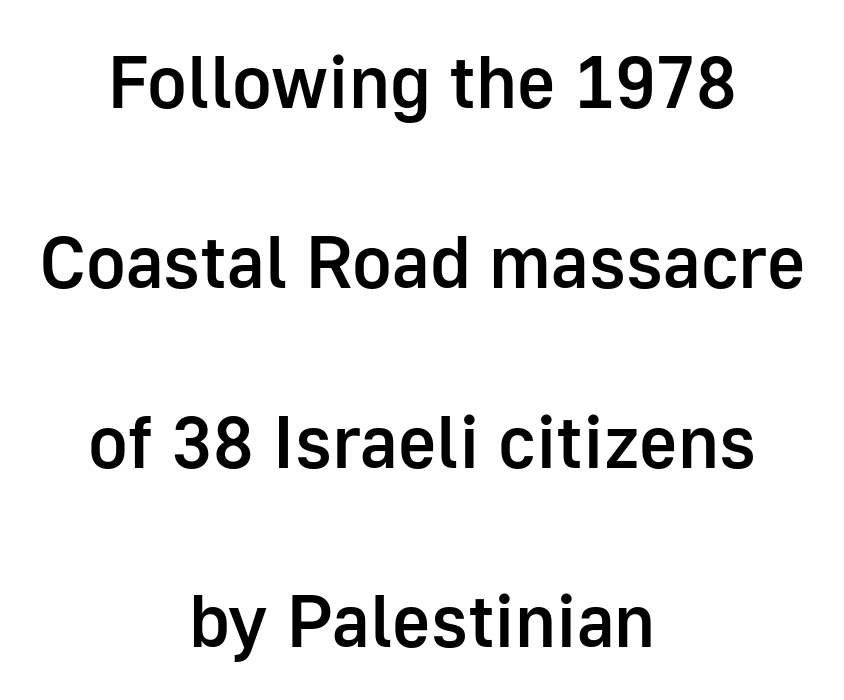
{"serif": "no", "italic": "no", "bold": "semi", "weight": "semibold", "width": "normal", "stroke_contrast": "low", "x_height": "medium", "monospaced": "no", "underline": "no", "align": "center", "line_spacing": "loose", "line_spacing_ratio": 2.43, "letter_spacing": "normal", "letter_spacing_em": 0.0, "glyph_px": 74}
